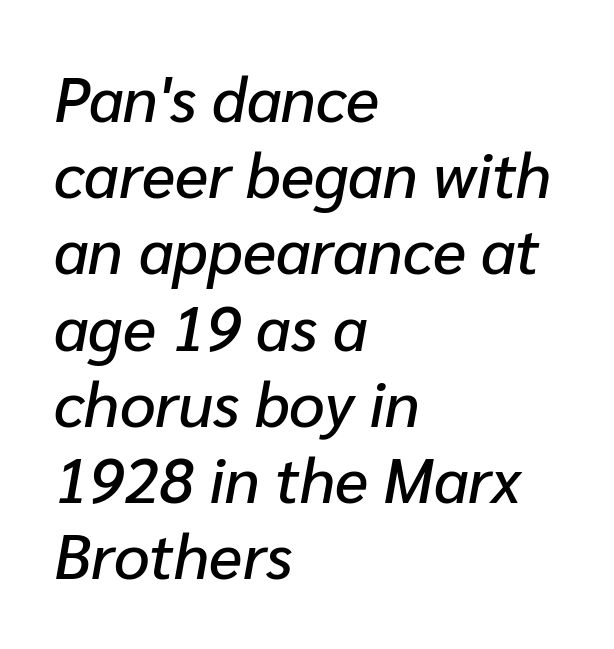
A typesetter would call this proportional, since set widths differ per character. The zone under the glyphs is completely vacant. Casual observation: everything's shoved over to the left. What stands out about the letter spacing? Nothing — it is the standard amount. The typography opts for an oblique posture over an upright one.
